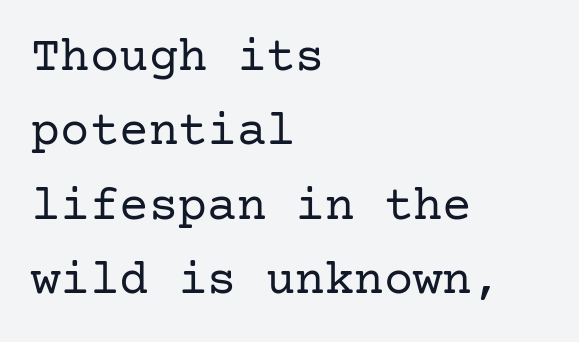
Does the copy run flush right? No — it runs flush left. A normal amount of white space separates one row of letters from the next. The typeface has the unassuming heft of standard copy or less. Tall strokes in this sample are plumb rather than angled.
